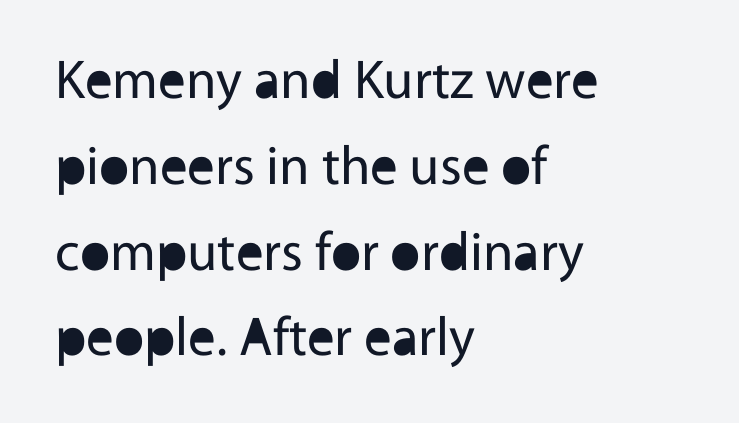
{"serif": "no", "italic": "no", "bold": "no", "weight": "regular", "width": "normal", "x_height": "medium", "monospaced": "no", "underline": "no", "align": "left", "line_spacing": "normal", "line_spacing_ratio": 1.56, "letter_spacing": "normal", "letter_spacing_em": 0.0, "glyph_px": 55}
